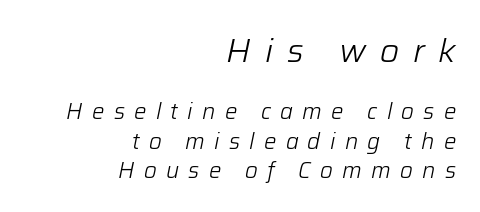
The image shows 33 px light type, italic (leaning right); set right-aligned, normal line spacing (1.33x), unusually wide letter spacing (+0.42 em), not underlined; the first (top) block is 1.5x larger; low stroke contrast and a medium x-height.
